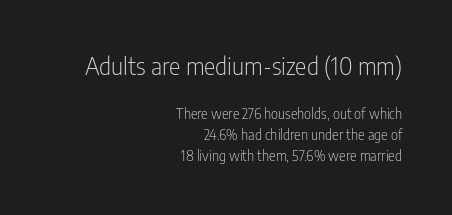
Q: Is the text bold? A: No.
Q: Is the text italic (slanted)? A: No, it is upright.
Q: Is the text underlined? A: No.
Q: How is the paragraph aligned? A: Right-aligned.
Q: Is the spacing between letters normal or unusually wide? A: Normal.
Q: Is the spacing between lines tight, normal or loose? A: Normal.
Q: Which block of text is set in a larger size, the first (top) or the second (bottom)? A: The first (top) one.
